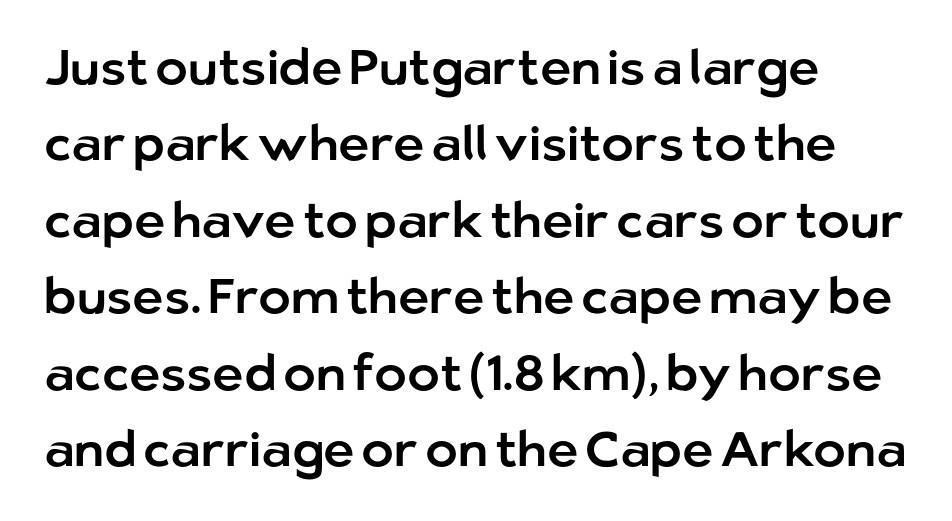
{"serif": "no", "italic": "no", "width": "normal", "stroke_contrast": "low", "x_height": "medium", "monospaced": "no", "underline": "no", "align": "left", "line_spacing": "normal", "line_spacing_ratio": 1.56, "letter_spacing": "normal", "letter_spacing_em": 0.0, "glyph_px": 49}
